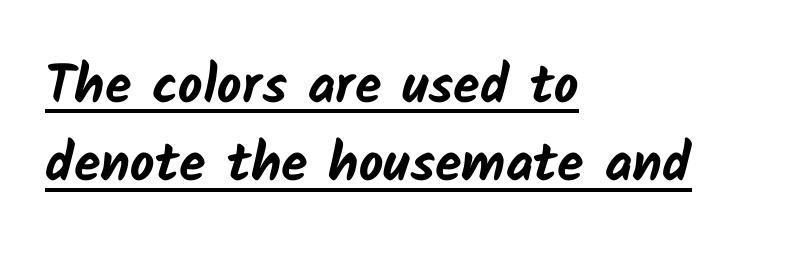
{"serif": "no", "bold": "yes", "weight": "bold", "width": "normal", "stroke_contrast": "low", "x_height": "medium", "monospaced": "no", "underline": "yes", "align": "left", "line_spacing": "normal", "line_spacing_ratio": 1.45, "letter_spacing": "normal", "letter_spacing_em": 0.0, "glyph_px": 54}
